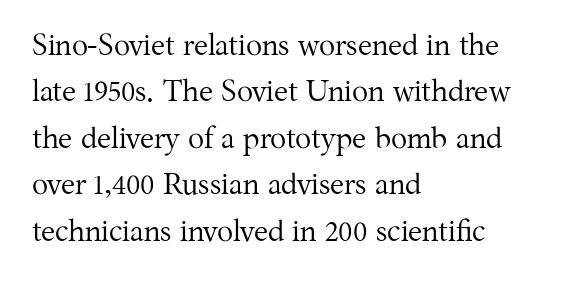
Alignment: flush left. This rendering employs a face with finishing strokes, i.e., a serif. Unbolded letterforms with no extra heft. Think of a printed novel: that variable character pitch is what you see here.
